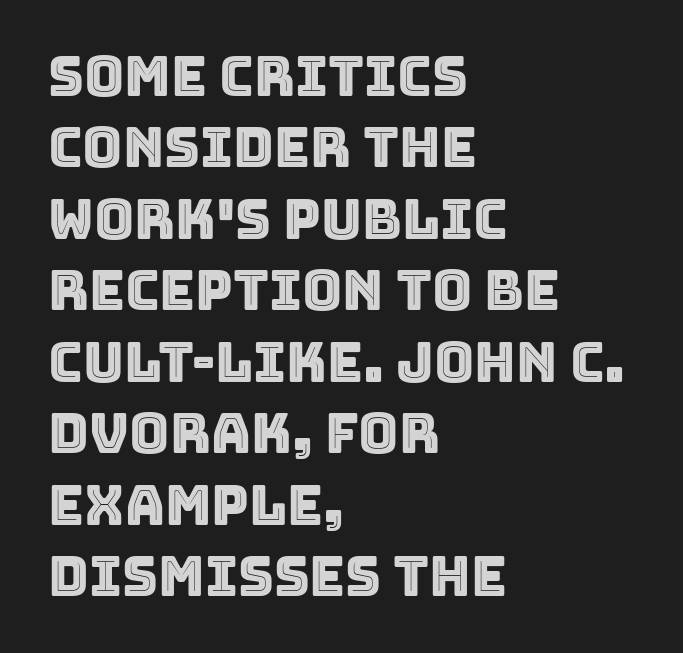
The image shows 55 px text type, upright; set left-aligned, normal line spacing (1.3x), normal letter spacing, not underlined; a large x-height.
